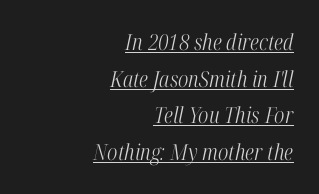
The image shows 22 px text type, italic (leaning right); set right-aligned, normal line spacing (1.67x), normal letter spacing, underlined.
